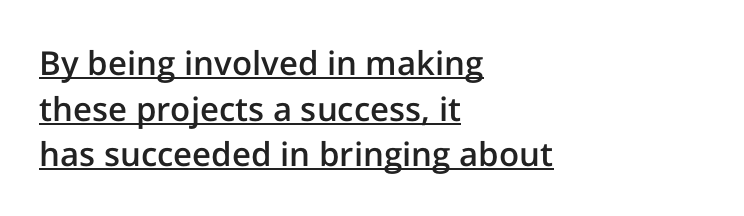
The image shows 33 px semibold sans-serif type, upright; set left-aligned, normal line spacing (1.38x), normal letter spacing, underlined; low stroke contrast and a medium x-height.
